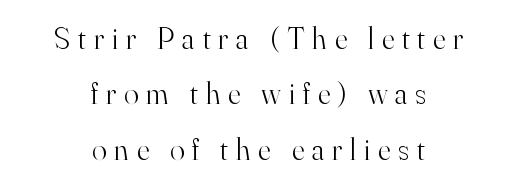
{"serif": "yes", "italic": "no", "bold": "no", "weight": "light", "width": "normal", "stroke_contrast": "high", "x_height": "small", "monospaced": "no", "underline": "no", "align": "center", "line_spacing_ratio": 1.79, "letter_spacing": "wide", "letter_spacing_em": 0.25, "glyph_px": 31}
